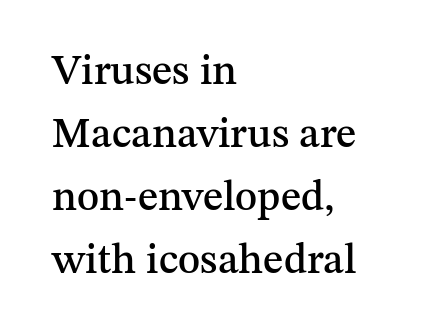
The ragged edge is on the right, which tells us the setting is flush left. Think of a printed novel: that variable character pitch is what you see here. The space directly below the letters is spotless. To sum up the face: it has serifs. If you drew a line through each stem, it would be perfectly vertical.
